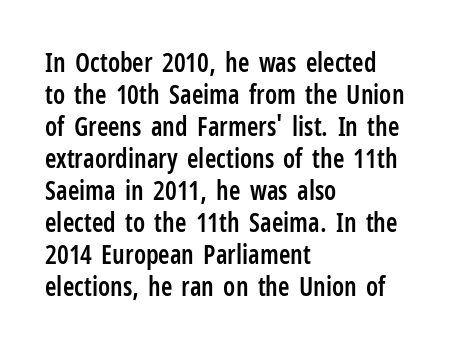
Q: Is the text bold? A: Semi-bold.
Q: Is the text italic (slanted)? A: No, it is upright.
Q: Is the text underlined? A: No.
Q: How is the paragraph aligned? A: Left-aligned.
Q: Is the spacing between letters normal or unusually wide? A: Normal.
